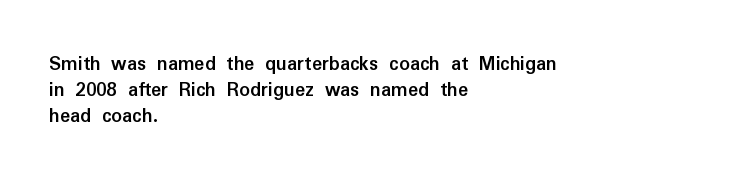
The image shows 21 px bold type, upright; set left-aligned, line spacing 1.24x, normal letter spacing, not underlined.
